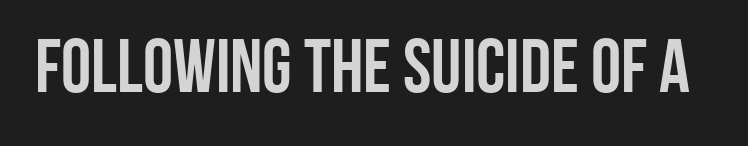
Q: Is the text bold? A: Yes.
Q: Is the text italic (slanted)? A: No, it is upright.
Q: Is the typeface a serif or a sans-serif typeface? A: Sans-serif.
Q: Is the text underlined? A: No.
Q: Is the spacing between letters normal or unusually wide? A: Normal.
Q: Width (condensed, normal, or wide)? A: Condensed.
Q: Stroke contrast? A: Low.
Q: x-height? A: Large.
Q: Monospaced? A: No.
